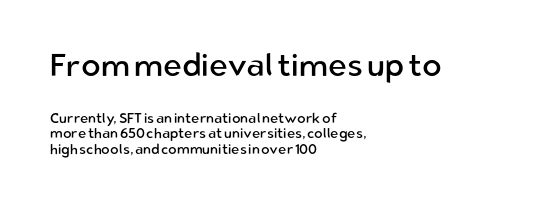
Q: Is the text bold? A: No.
Q: Is the text italic (slanted)? A: No, it is upright.
Q: Is the typeface a serif or a sans-serif typeface? A: Sans-serif.
Q: Is the text underlined? A: No.
Q: How is the paragraph aligned? A: Left-aligned.
Q: Is the spacing between letters normal or unusually wide? A: Normal.
Q: Is the spacing between lines tight, normal or loose? A: Tight.
Q: Which block of text is set in a larger size, the first (top) or the second (bottom)? A: The first (top) one.
Q: Width (condensed, normal, or wide)? A: Normal.
Q: Stroke contrast? A: Low.
Q: x-height? A: Medium.
Q: Monospaced? A: No.
